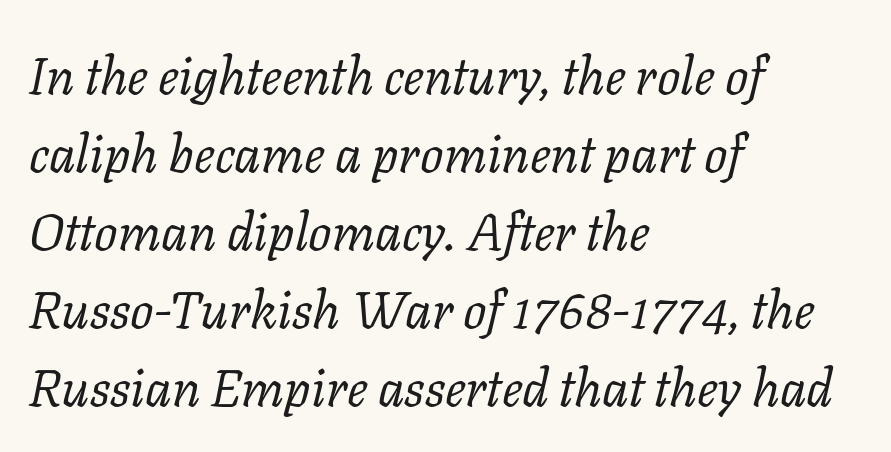
Q: Is the text bold? A: No.
Q: Is the text italic (slanted)? A: Yes, it leans right by about 11 degrees.
Q: Is the typeface a serif or a sans-serif typeface? A: Serif.
Q: Is the text underlined? A: No.
Q: How is the paragraph aligned? A: Left-aligned.
Q: Is the spacing between letters normal or unusually wide? A: Normal.
Q: Is the spacing between lines tight, normal or loose? A: Normal.
Q: Width (condensed, normal, or wide)? A: Normal.
Q: Stroke contrast? A: Low.
Q: x-height? A: Medium.
Q: Monospaced? A: No.
